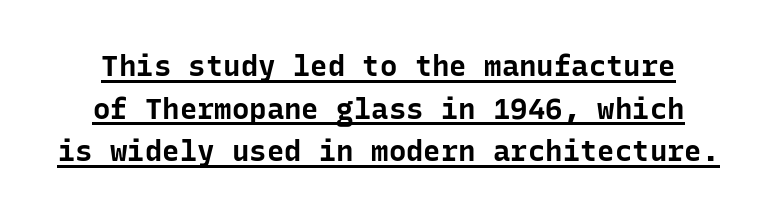
Unlike a traditional serif, this face leaves its strokes unadorned. The typesetting leans heavy: a genuine bold. Honestly, the letter spacing is just normal — you wouldn't notice it. The letters march in equal steps, a hallmark of fixed-pitch type.
